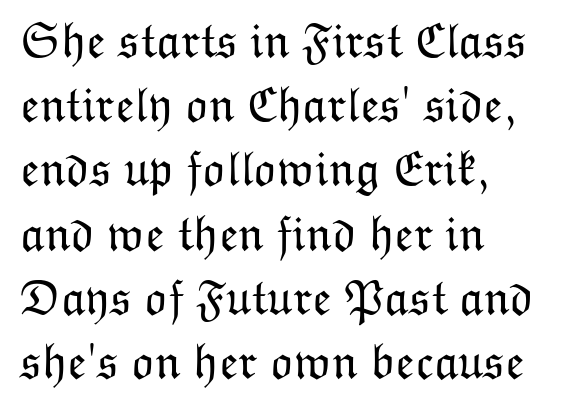
Q: Is the text bold? A: No.
Q: Is the text italic (slanted)? A: No, it is upright.
Q: Is the text underlined? A: No.
Q: How is the paragraph aligned? A: Left-aligned.
Q: Is the spacing between letters normal or unusually wide? A: Normal.
Q: Is the spacing between lines tight, normal or loose? A: Normal.
Q: Width (condensed, normal, or wide)? A: Normal.
Q: Stroke contrast? A: Low.
Q: x-height? A: Medium.
Q: Monospaced? A: No.
